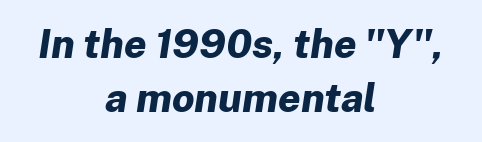
The image shows 40 px bold type, italic (leaning right); set centered, normal line spacing (1.36x), normal letter spacing, not underlined; low stroke contrast and a medium x-height.
